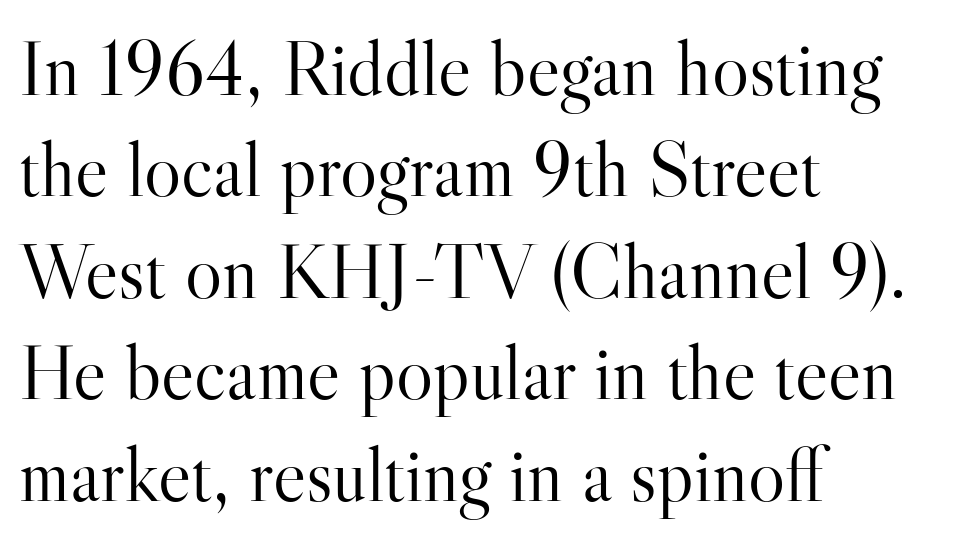
{"serif": "yes", "italic": "no", "bold": "no", "weight": "light", "width": "normal", "stroke_contrast": "high", "x_height": "small", "monospaced": "no", "underline": "no", "align": "left", "line_spacing": "normal", "line_spacing_ratio": 1.3, "letter_spacing": "normal", "letter_spacing_em": 0.0, "glyph_px": 78}
